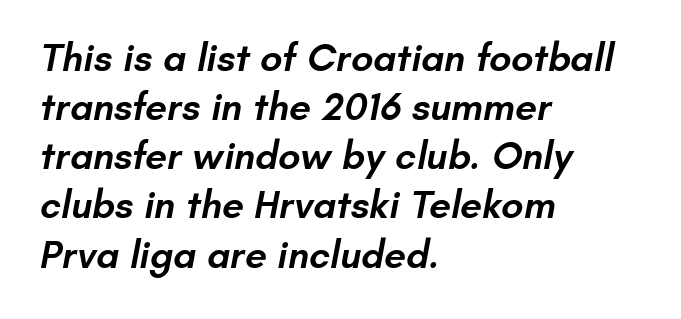
{"serif": "no", "bold": "semi", "weight": "semibold", "width": "normal", "stroke_contrast": "low", "x_height": "small", "monospaced": "no", "underline": "no", "align": "left", "line_spacing": "normal", "line_spacing_ratio": 1.26, "letter_spacing": "normal", "letter_spacing_em": 0.0, "glyph_px": 39}
